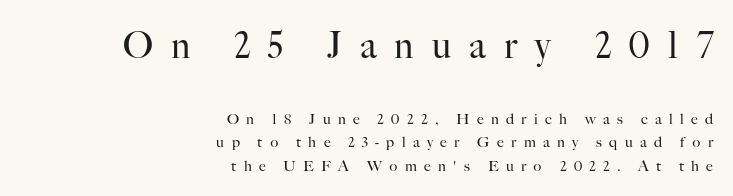
{"serif": "yes", "italic": "no", "bold": "no", "weight": "regular", "width": "normal", "stroke_contrast": "high", "x_height": "small", "monospaced": "no", "underline": "no", "align": "right", "line_spacing": "normal", "line_spacing_ratio": 1.57, "letter_spacing": "wide", "letter_spacing_em": 0.49, "larger_block": "first", "size_ratio": 2.47, "glyph_px": 37}
